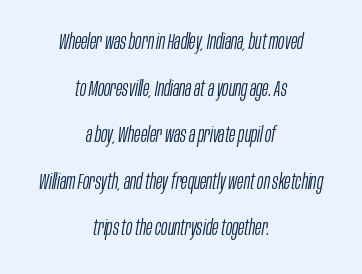
{"italic": "yes", "lean": "right", "slant_degrees": 10, "bold": "no", "underline": "no", "align": "center", "line_spacing": "loose", "line_spacing_ratio": 2.22, "letter_spacing": "normal", "letter_spacing_em": 0.0, "glyph_px": 21}
